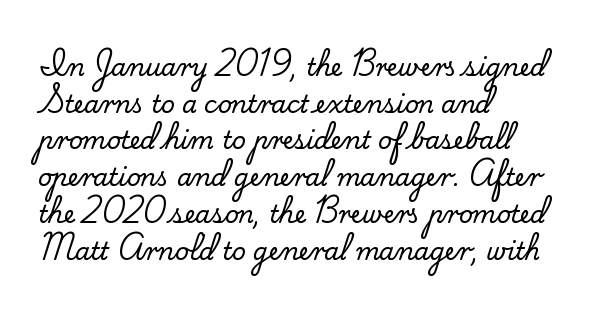
Q: Is the text italic (slanted)? A: Yes.
Q: Is the text underlined? A: No.
Q: How is the paragraph aligned? A: Left-aligned.
Q: Is the spacing between letters normal or unusually wide? A: Normal.
Q: Is the spacing between lines tight, normal or loose? A: Normal.
